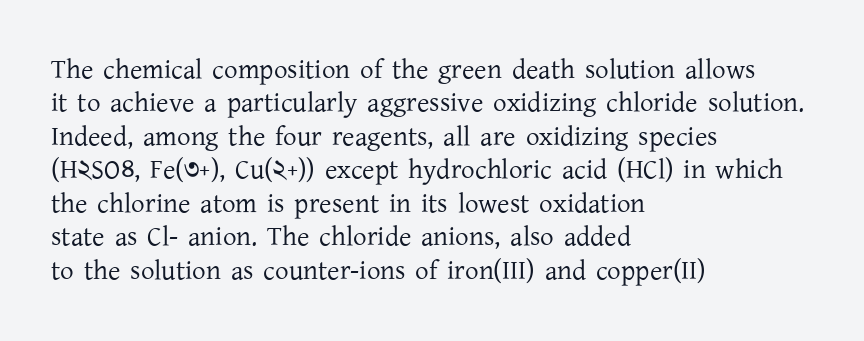
The image shows 27 px text type, upright; set left-aligned, line spacing 1.24x, normal letter spacing, not underlined.
